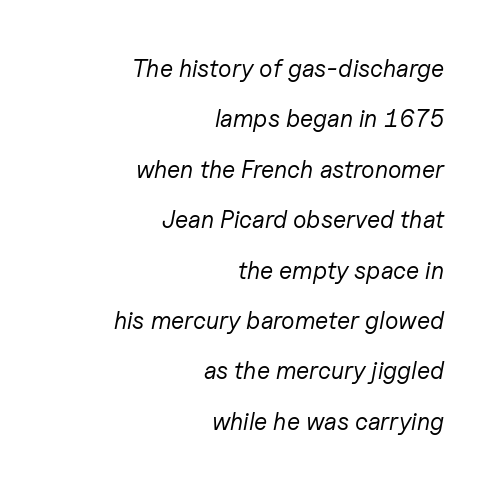
The image shows 24 px text type, italic (leaning right); set right-aligned, loose line spacing (2.1x), normal letter spacing, not underlined.
